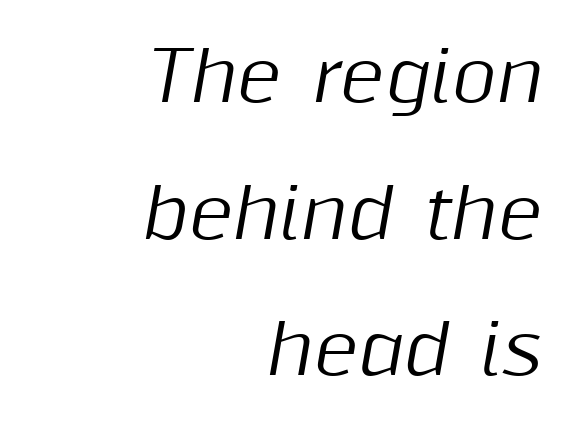
{"italic": "yes", "lean": "right", "slant_degrees": 10, "width": "normal", "stroke_contrast": "medium", "x_height": "medium", "monospaced": "no", "underline": "no", "align": "right", "line_spacing": "loose", "line_spacing_ratio": 2.01, "letter_spacing": "normal", "letter_spacing_em": 0.0, "glyph_px": 68}
